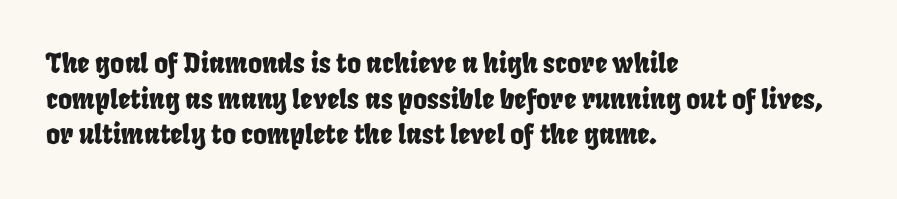
{"underline": "no", "align": "left", "line_spacing": "normal", "line_spacing_ratio": 1.32, "letter_spacing": "normal", "letter_spacing_em": 0.0, "glyph_px": 27}
